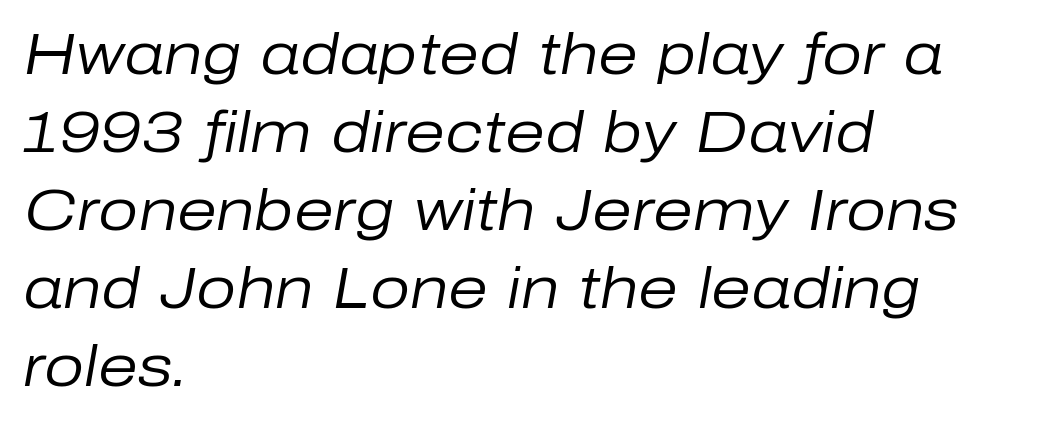
Looks like regular typesetting: each glyph gets only the width it needs. This is oblique type, the kind used for emphasis or titles. The vertical gap from one line to the next is medium. The letterforms sit shoulder to shoulder at normal distance. The rag falls on the right side of this text block.
